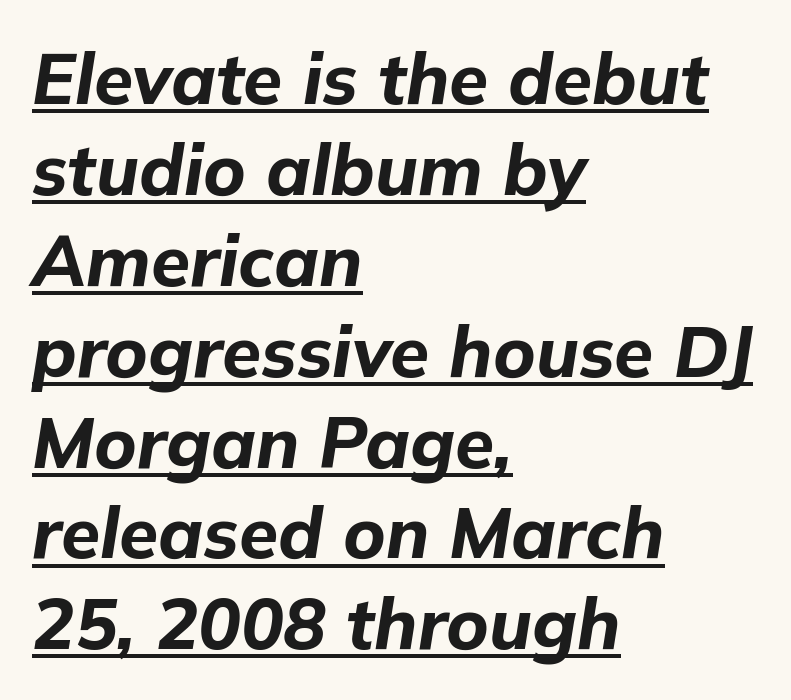
Q: Is the text bold? A: Yes.
Q: Is the text italic (slanted)? A: Yes, it leans right by about 9 degrees.
Q: Is the text underlined? A: Yes.
Q: How is the paragraph aligned? A: Left-aligned.
Q: Is the spacing between letters normal or unusually wide? A: Normal.
Q: Is the spacing between lines tight, normal or loose? A: Normal.
Q: Width (condensed, normal, or wide)? A: Normal.
Q: Stroke contrast? A: Low.
Q: x-height? A: Medium.
Q: Monospaced? A: No.
